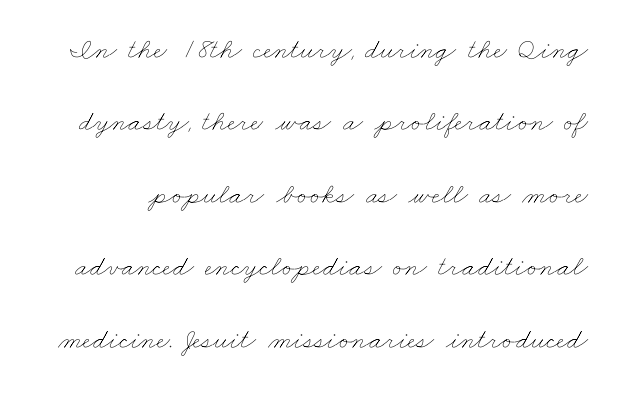
The image shows 29 px thin, wide type; set loose line spacing (2.5x), normal letter spacing, not underlined; low stroke contrast and a small x-height.
